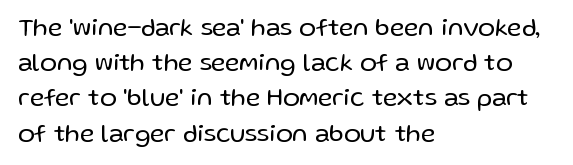
Weight: not bold — regular or lighter. Summary of vertical rhythm: regular, with standard interline spacing. Italic? Not at all — the glyphs are vertical. Words appear dense and cohesive because spacing is normal. Glance below the letters and you will spot only blank space.
